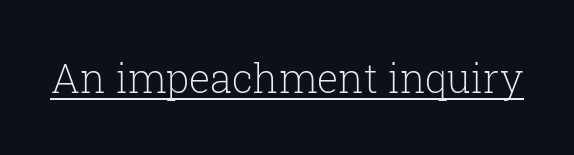
Proportional: the letters do not fall into vertical columns. Typographically, this falls in the serif category. Look at the tracking — it's just the regular setting, nothing added. Does a line run under the words? Yes, clearly.
